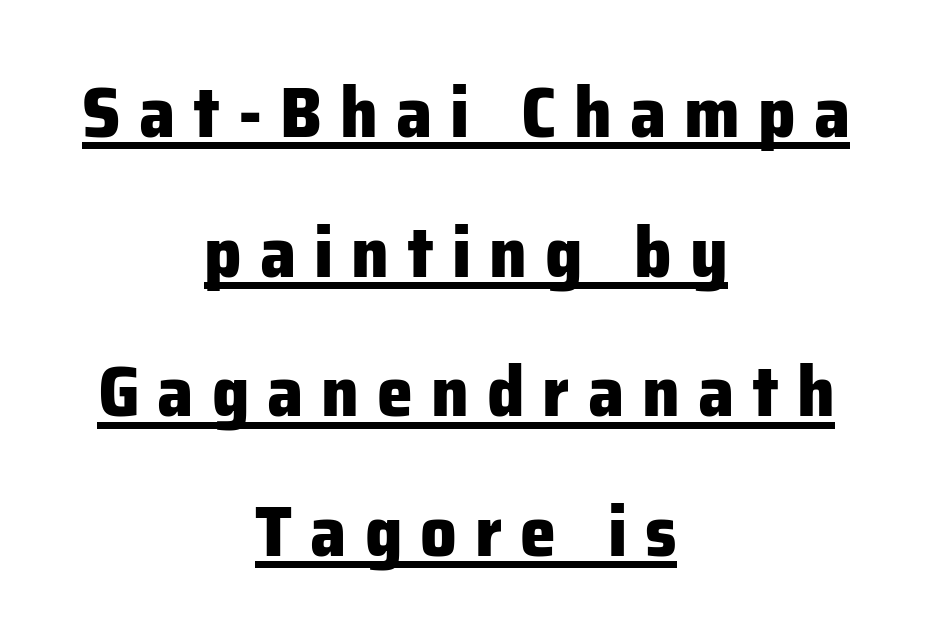
The image shows 72 px heavy sans-serif type, upright; set centered, loose line spacing (1.94x), unusually wide letter spacing (+0.25 em), underlined; low stroke contrast and a medium x-height.
